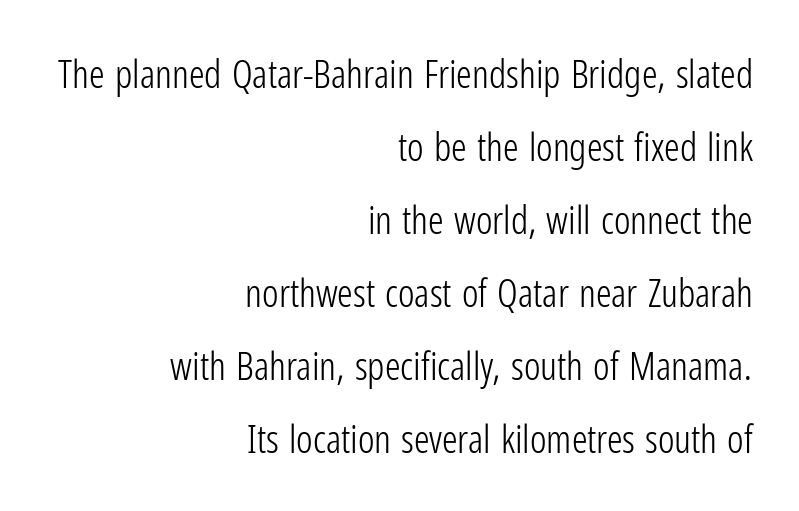
The image shows 39 px light, condensed sans-serif type, upright; set right-aligned, line spacing 1.87x, normal letter spacing, not underlined; low stroke contrast and a medium x-height.
